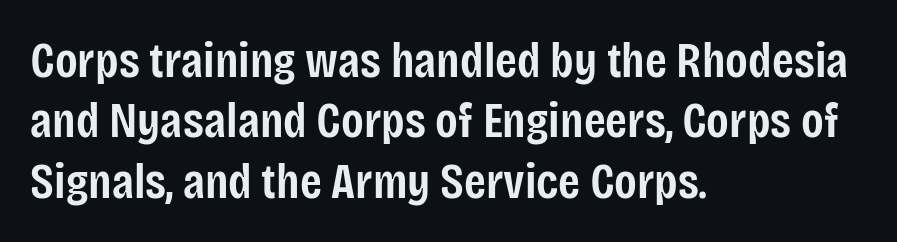
The image shows 50 px semibold, condensed sans-serif type, upright; set left-aligned, line spacing 1.21x, normal letter spacing, not underlined; low stroke contrast and a large x-height.
